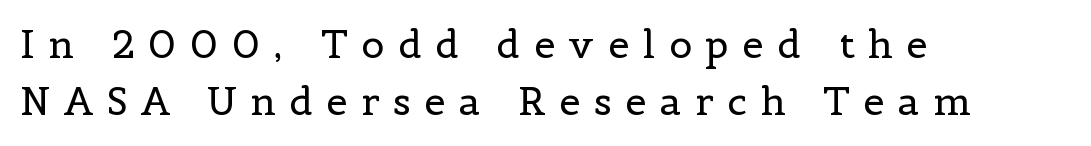
The image shows 38 px regular-weight serif type, upright; set left-aligned, normal line spacing (1.49x), unusually wide letter spacing (+0.36 em), not underlined; a medium x-height.
